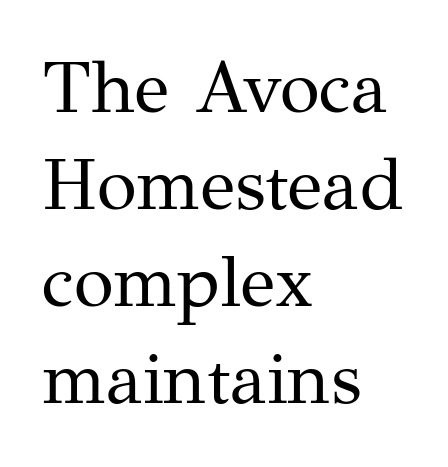
The rendering uses a moderate line-height, typical for paragraphs. Think of a printed novel: that variable character pitch is what you see here. The letters stand straight up with perfectly vertical stems. The string is rendered with underlining switched off. Small tapered or slab feet sit at the stroke ends, so this counts as serif. Each word holds together tightly as a unit, with standard inter-letter gaps.
